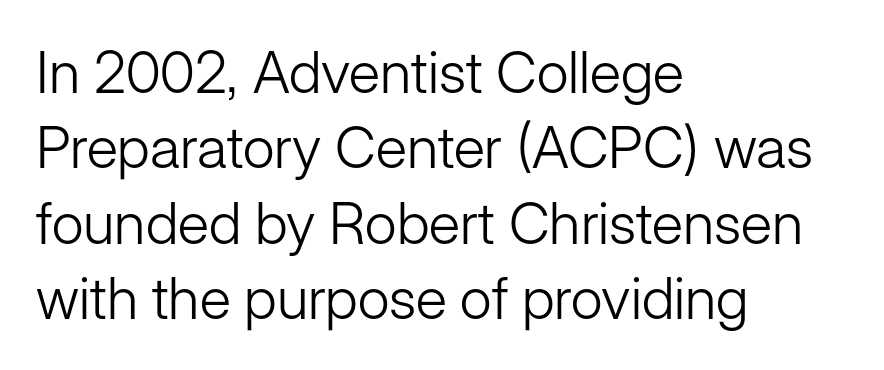
Just letters on the line, the space beneath them empty. The lines are quadded left. The typesetting does not lean heavy: it is not bold. It's the straight-up-and-down kind of type.
